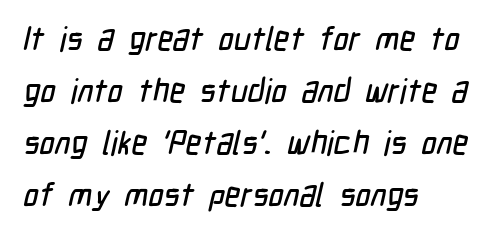
{"serif": "no", "width": "condensed", "stroke_contrast": "low", "x_height": "medium", "monospaced": "no", "underline": "no", "align": "left", "line_spacing": "normal", "line_spacing_ratio": 1.58, "letter_spacing": "normal", "letter_spacing_em": 0.0, "glyph_px": 33}
